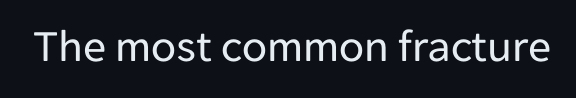
The image shows 46 px regular-weight sans-serif type, upright; set normal letter spacing, not underlined; low stroke contrast and a medium x-height.
